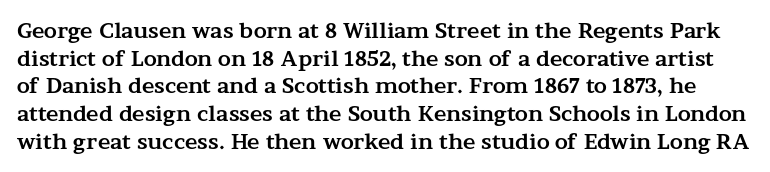
{"italic": "no", "bold": "yes", "underline": "no", "line_spacing": "normal", "line_spacing_ratio": 1.32, "letter_spacing": "normal", "letter_spacing_em": 0.0, "glyph_px": 21}
